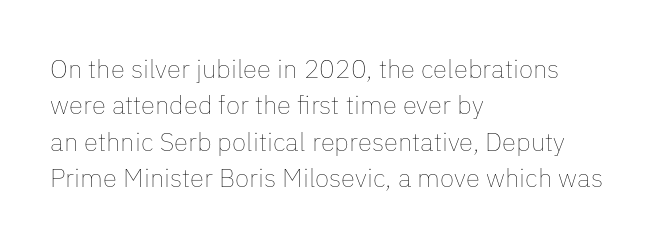
Q: Is the text bold? A: No.
Q: Is the text italic (slanted)? A: No, it is upright.
Q: Is the text underlined? A: No.
Q: How is the paragraph aligned? A: Left-aligned.
Q: Is the spacing between letters normal or unusually wide? A: Normal.
Q: Is the spacing between lines tight, normal or loose? A: Normal.
